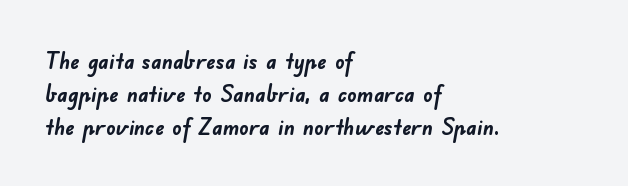
Q: Is the text bold? A: Yes.
Q: Is the text underlined? A: No.
Q: How is the paragraph aligned? A: Left-aligned.
Q: Is the spacing between letters normal or unusually wide? A: Normal.
Q: Is the spacing between lines tight, normal or loose? A: Normal.
